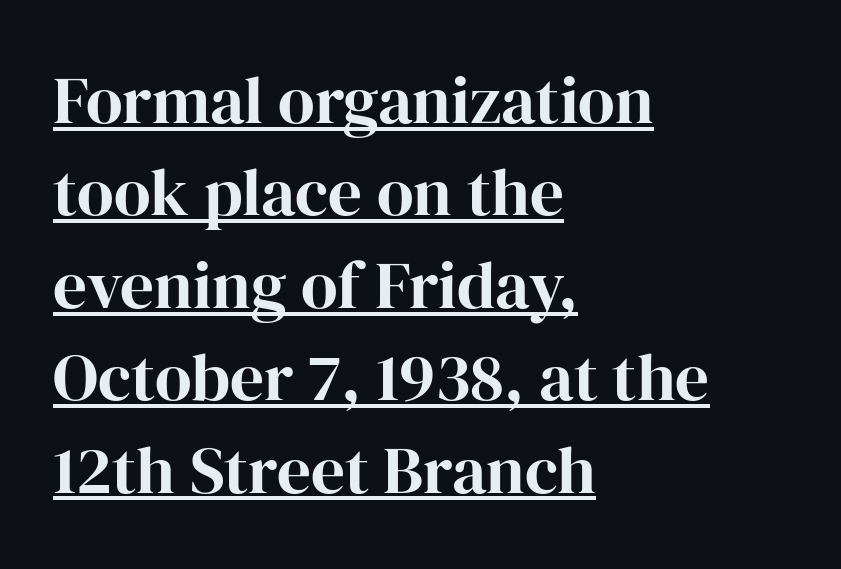
{"serif": "yes", "italic": "no", "bold": "yes", "weight": "bold", "width": "normal", "stroke_contrast": "high", "x_height": "medium", "monospaced": "no", "underline": "yes", "align": "left", "line_spacing": "normal", "line_spacing_ratio": 1.38, "letter_spacing": "normal", "letter_spacing_em": 0.0, "glyph_px": 67}
